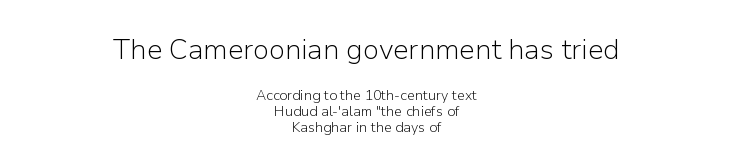
The face used here is proportionally spaced, like ordinary book or web type. A bare baseline throughout the passage. Which margin do the lines hug? Neither — every line sits in the middle. These lines were composed using upright roman letters.
